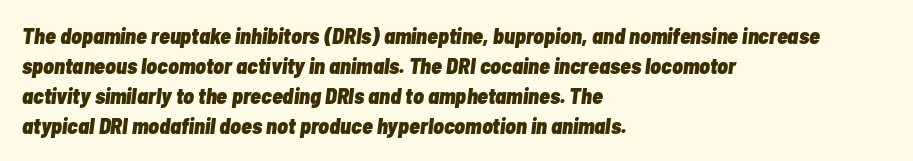
The image shows 22 px bold type, italic (leaning right); set left-aligned, normal line spacing (1.36x), normal letter spacing, not underlined.
